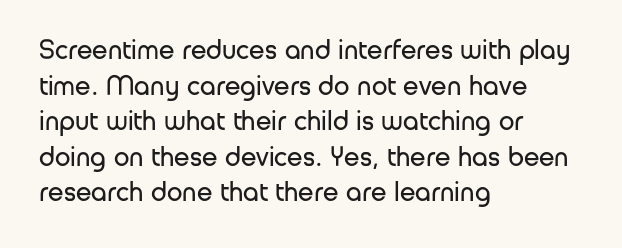
If you drew a ruler down the left edge, every line would touch it. The glyphs in this specimen are sans serif. Every character sits straight up, as roman type does. The gap between lines stays unmarked. Between one letter and the next there's only the usual sliver of space. Is this a fixed-width face? No — the glyphs have proportional, varying widths.
